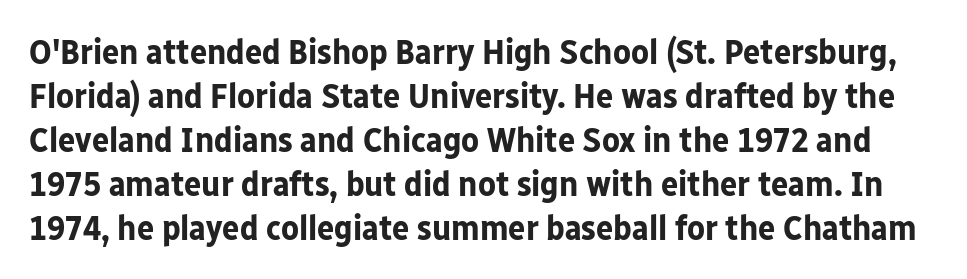
Q: Is the text bold? A: Yes.
Q: Is the text italic (slanted)? A: No, it is upright.
Q: Is the typeface a serif or a sans-serif typeface? A: Sans-serif.
Q: Is the text underlined? A: No.
Q: Is the spacing between letters normal or unusually wide? A: Normal.
Q: Width (condensed, normal, or wide)? A: Normal.
Q: Stroke contrast? A: Low.
Q: x-height? A: Medium.
Q: Monospaced? A: No.
